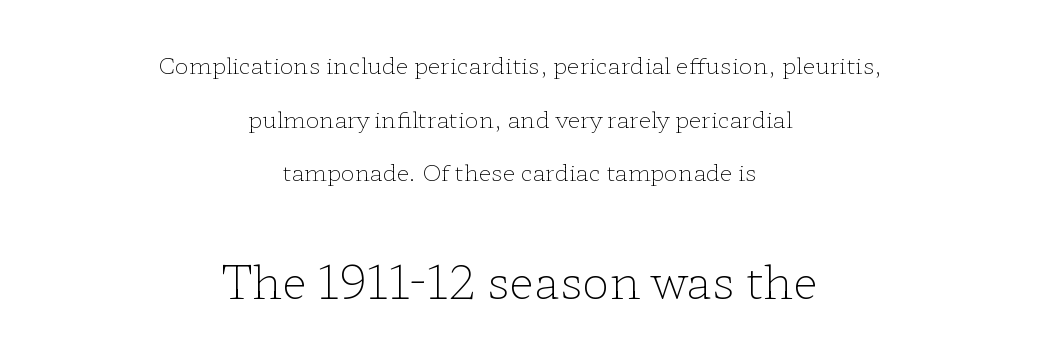
{"serif": "yes", "italic": "no", "bold": "no", "weight": "light", "width": "wide", "stroke_contrast": "low", "x_height": "medium", "monospaced": "no", "underline": "no", "align": "center", "line_spacing": "loose", "line_spacing_ratio": 2.33, "letter_spacing": "normal", "letter_spacing_em": 0.0, "larger_block": "second", "size_ratio": 2.0, "glyph_px": 46}
